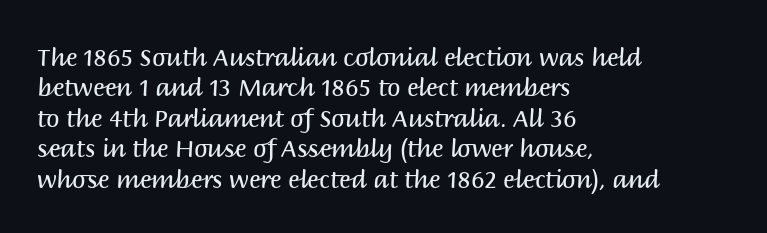
Only glyphs here, with clear space below each row. This sample is left-justified, so line endings fall wherever the words run out. Nothing unusual about the tracking: characters are spaced as the font intends. No extra ink here — the face is not bold.
